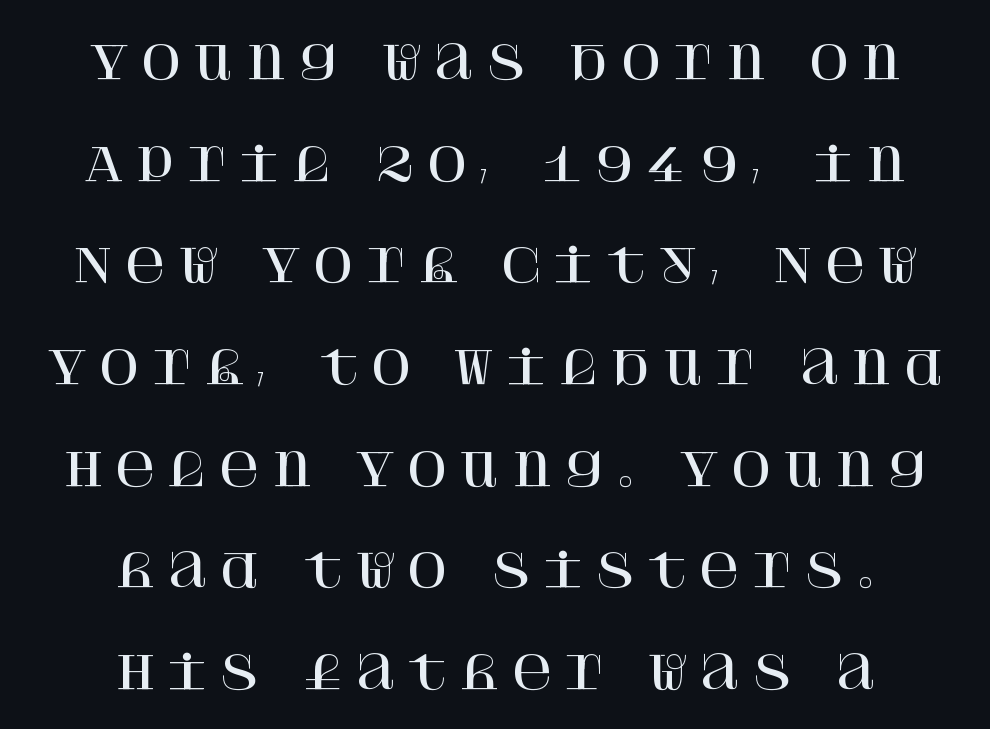
{"serif": "yes", "italic": "no", "width": "normal", "stroke_contrast": "high", "x_height": "large", "underline": "no", "align": "center", "line_spacing": "loose", "line_spacing_ratio": 2.26, "letter_spacing": "wide", "letter_spacing_em": 0.23, "glyph_px": 45}
